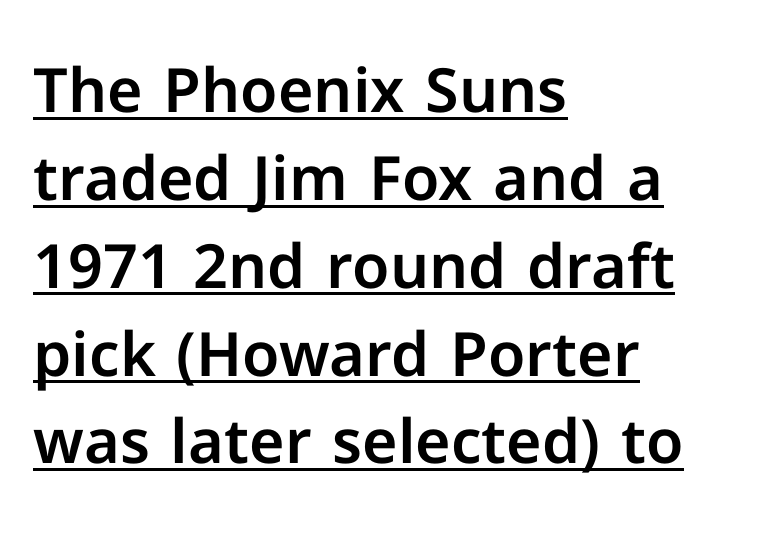
{"serif": "no", "italic": "no", "width": "normal", "stroke_contrast": "low", "x_height": "medium", "monospaced": "no", "underline": "yes", "align": "left", "line_spacing": "normal", "line_spacing_ratio": 1.44, "letter_spacing": "normal", "letter_spacing_em": 0.0, "glyph_px": 61}
